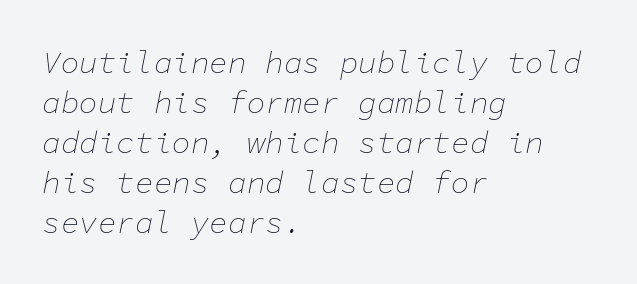
{"italic": "yes", "lean": "right", "slant_degrees": 11, "bold": "no", "weight": "thin", "width": "normal", "stroke_contrast": "low", "x_height": "medium", "monospaced": "yes", "underline": "no", "align": "left", "line_spacing": "normal", "line_spacing_ratio": 1.29, "letter_spacing": "normal", "letter_spacing_em": 0.0, "glyph_px": 31}
